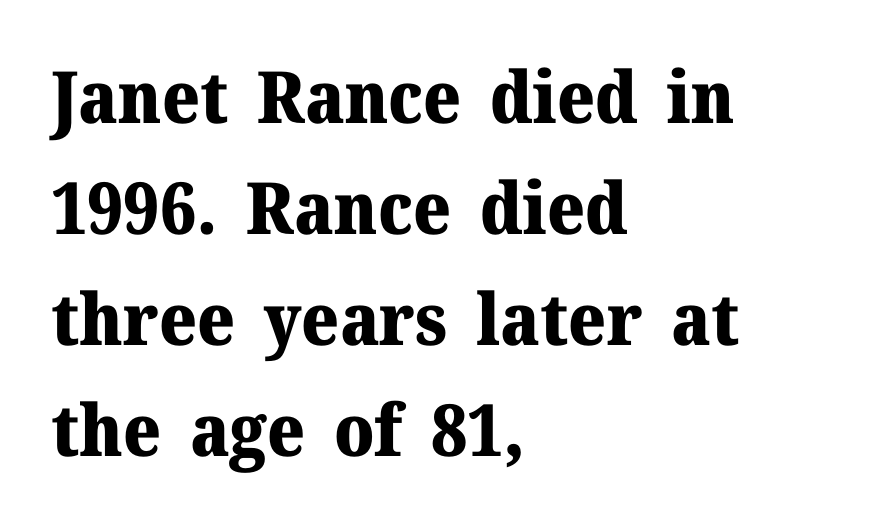
Line starts are locked; line ends wander. You'd pick this weight for a headline — it's a proper bold. Each row of text sits above clean, open space. Between one letter and the next there's only the usual sliver of space. Ordinary non-slanted type is in use.
